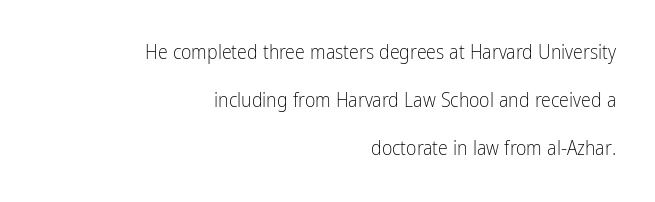
The image shows 20 px text type, upright; set right-aligned, loose line spacing (2.39x), normal letter spacing, not underlined.
